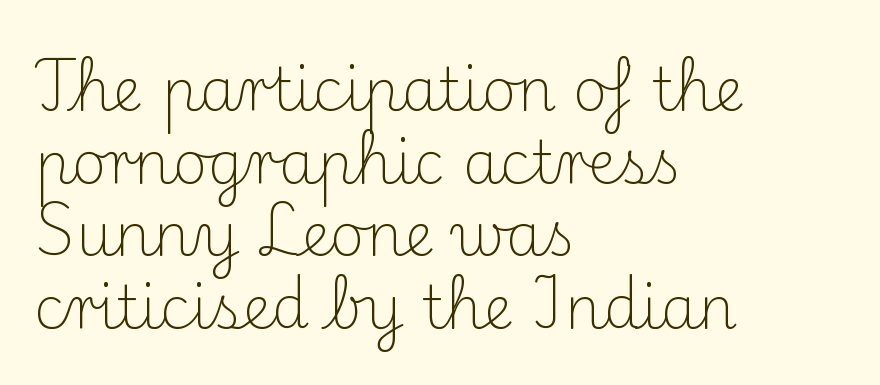
The foot of each line stays bare and open. Each stroke keeps to a modest, everyday thickness or less. The type family on display is of the serif kind. Here the glyphs are tracked normally, forming tight word shapes. Do the characters align in a grid? No, the font is proportional. Leftover space on each line is placed entirely after the last word.
